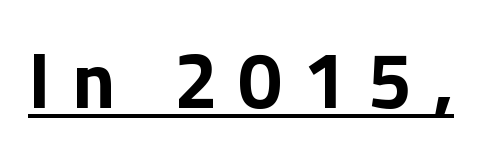
The image shows 79 px bold sans-serif type, upright; set unusually wide letter spacing (+0.26 em), underlined; a medium x-height.
